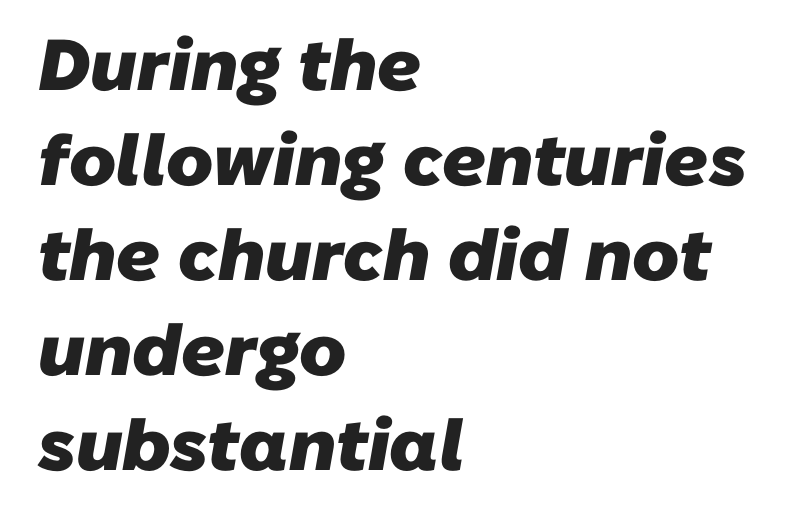
The image shows 72 px heavy sans-serif type; set left-aligned, normal line spacing (1.32x), normal letter spacing, not underlined; low stroke contrast and a medium x-height.
